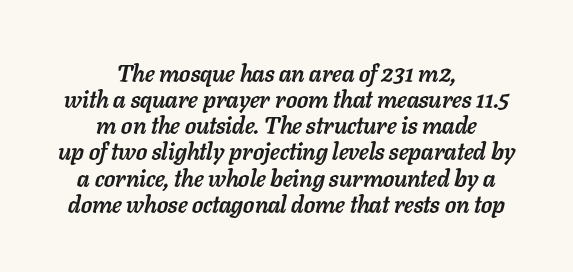
The image shows 24 px bold type, italic (leaning right); set centered, tight line spacing (1.09x), normal letter spacing, not underlined.
